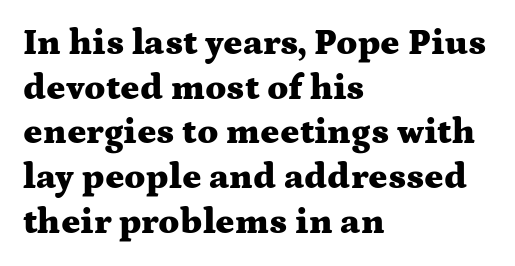
The image shows 36 px heavy, wide serif type, upright; set left-aligned, line spacing 1.24x, normal letter spacing, not underlined; medium stroke contrast and a medium x-height.
